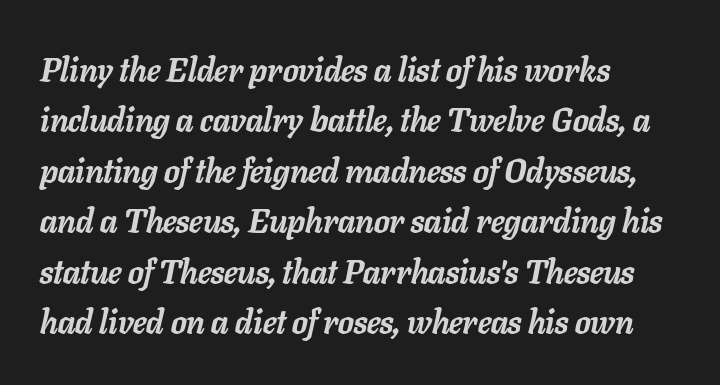
The image shows 33 px semibold type, italic (leaning right); set left-aligned, normal line spacing (1.53x), normal letter spacing, not underlined; low stroke contrast and a medium x-height.
